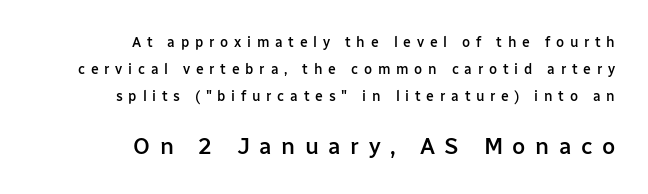
The block sitting lower on the canvas is the one with enlarged characters. Tracking here is generous; glyphs stand well apart from one another. A great deal of white space separates one row of letters from the next. Stroke thickness is moderately raised; the sample reads as semibold.
